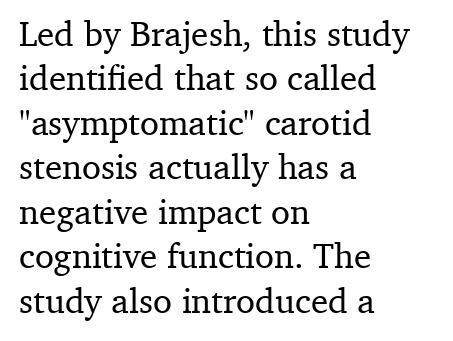
This rendering employs a face with finishing strokes, i.e., a serif. Italic? Not at all — the glyphs are vertical. A normal amount of white space separates one row of letters from the next. The strip under each line holds only bare page. Horizontal alignment here is leftward, the default for most running prose.
